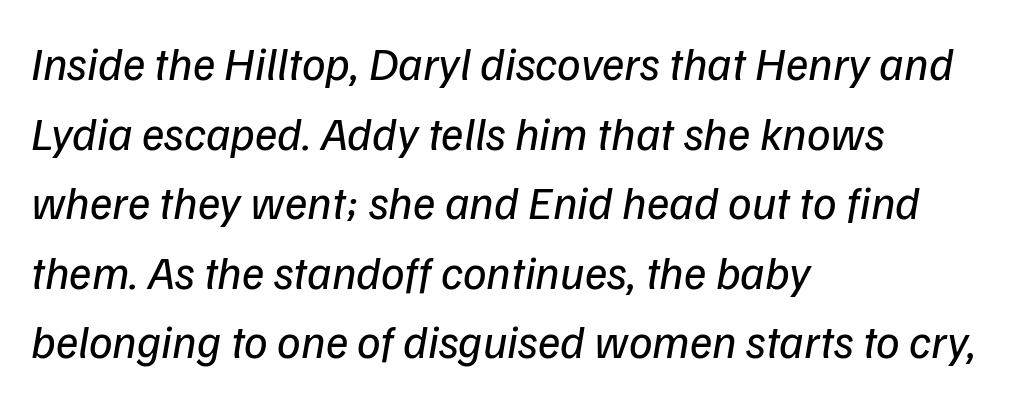
Q: Is the text bold? A: No.
Q: Is the typeface a serif or a sans-serif typeface? A: Sans-serif.
Q: Is the text underlined? A: No.
Q: How is the paragraph aligned? A: Left-aligned.
Q: Is the spacing between letters normal or unusually wide? A: Normal.
Q: Is the spacing between lines tight, normal or loose? A: Normal.
Q: Width (condensed, normal, or wide)? A: Normal.
Q: Stroke contrast? A: Low.
Q: x-height? A: Medium.
Q: Monospaced? A: No.
